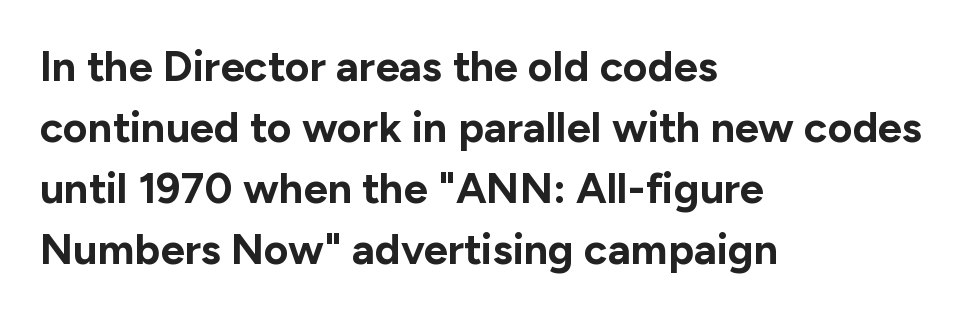
{"serif": "no", "italic": "no", "bold": "yes", "weight": "bold", "width": "normal", "stroke_contrast": "low", "x_height": "medium", "monospaced": "no", "underline": "no", "align": "left", "line_spacing": "normal", "line_spacing_ratio": 1.42, "letter_spacing": "normal", "letter_spacing_em": 0.0, "glyph_px": 43}
